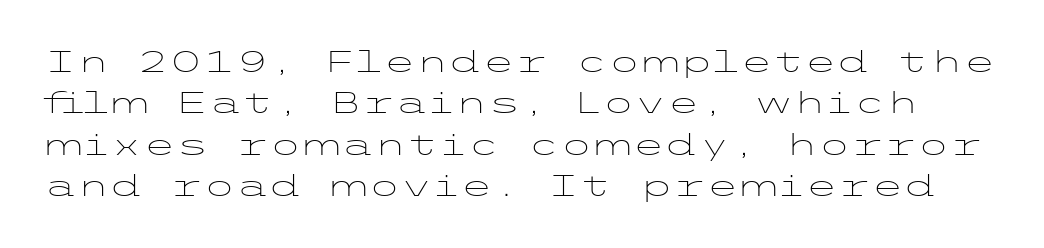
Anything drawn beneath the words? Only blank space. No extra ink here — the face is not bold. The block of text has a typical density, with ordinary space between rows. The axis of the letterforms is exactly vertical. Short note: letters normally spaced.
